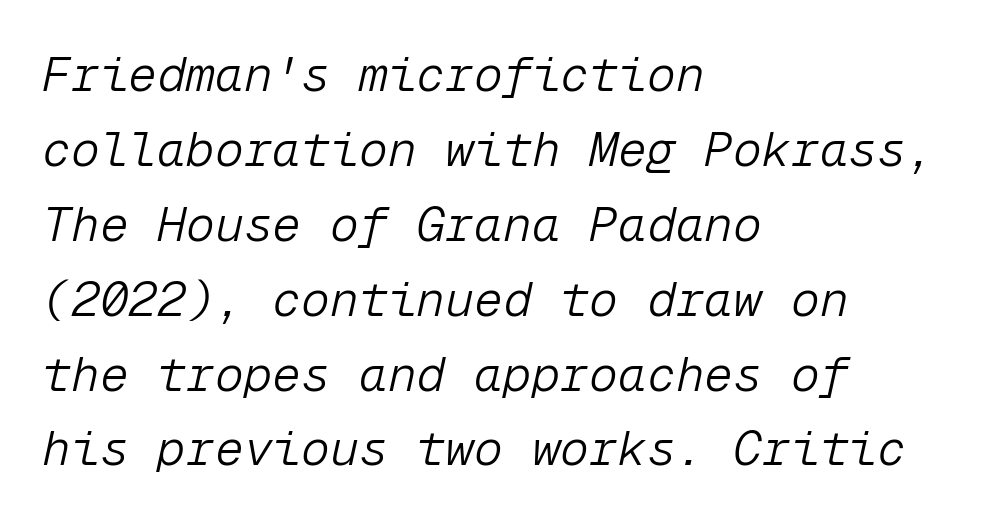
Monospaced: the letters line up in strict vertical columns. Bold? No — there's no thickening of the strokes. Compared with typical body copy, the letter spacing here is the same. Posture: slanted.
